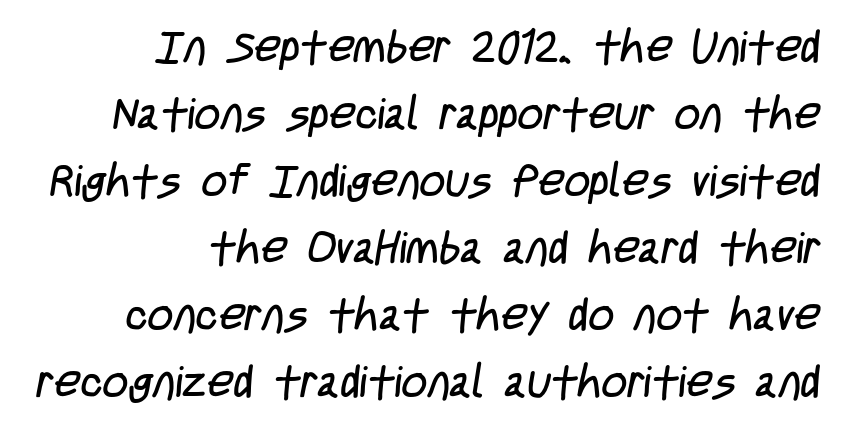
{"serif": "no", "bold": "no", "weight": "regular", "width": "condensed", "stroke_contrast": "low", "x_height": "large", "monospaced": "no", "underline": "no", "align": "right", "line_spacing": "normal", "line_spacing_ratio": 1.49, "letter_spacing": "normal", "letter_spacing_em": 0.0, "glyph_px": 45}
